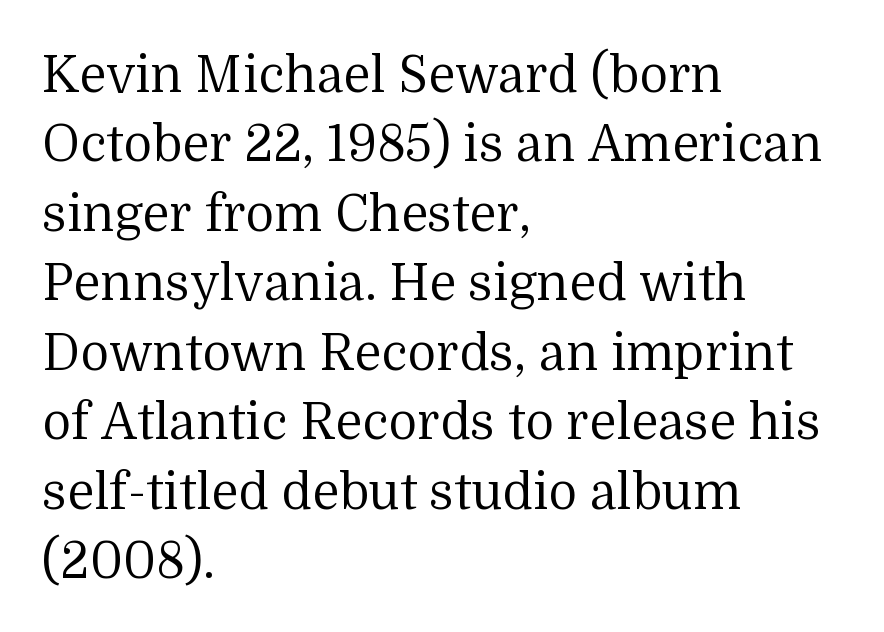
The image shows 50 px regular-weight serif type, upright; set left-aligned, normal line spacing (1.39x), normal letter spacing, not underlined; medium stroke contrast and a medium x-height.
